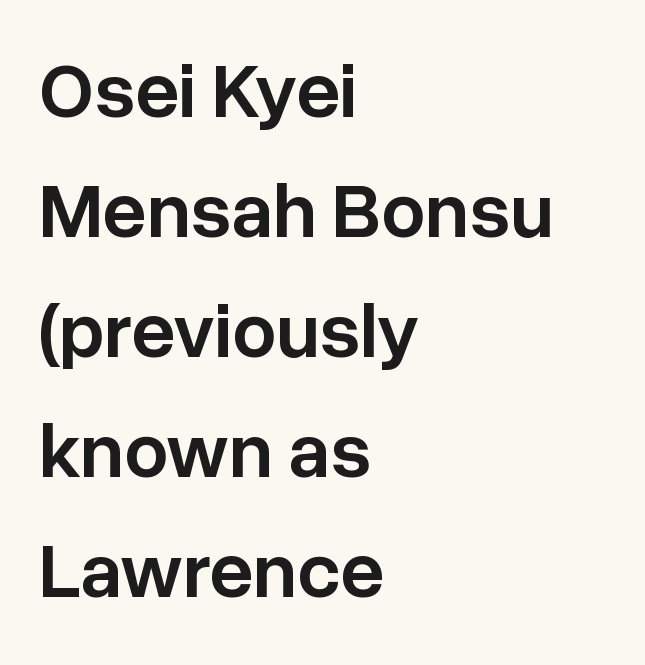
Q: Is the text bold? A: Semi-bold.
Q: Is the text italic (slanted)? A: No, it is upright.
Q: Is the typeface a serif or a sans-serif typeface? A: Sans-serif.
Q: Is the text underlined? A: No.
Q: How is the paragraph aligned? A: Left-aligned.
Q: Is the spacing between letters normal or unusually wide? A: Normal.
Q: Is the spacing between lines tight, normal or loose? A: Normal.
Q: Width (condensed, normal, or wide)? A: Normal.
Q: Stroke contrast? A: Low.
Q: x-height? A: Medium.
Q: Monospaced? A: No.
